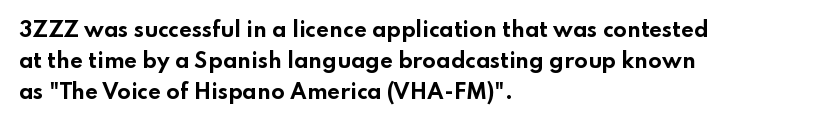
{"italic": "no", "bold": "yes", "underline": "no", "align": "left", "line_spacing": "normal", "line_spacing_ratio": 1.55, "letter_spacing": "normal", "letter_spacing_em": 0.0, "glyph_px": 20}
